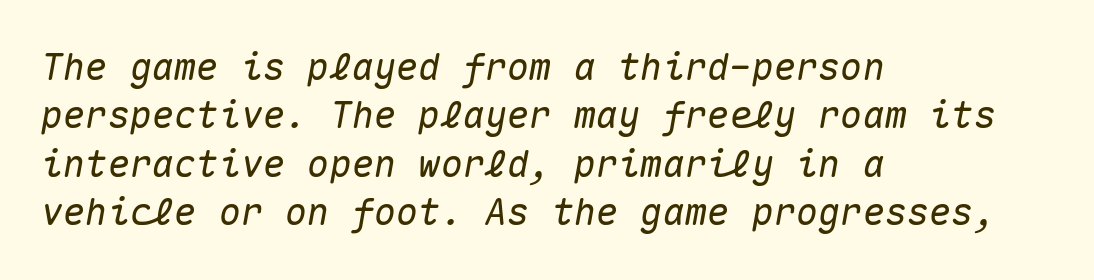
Unmarked baselines from the first word to the last. Horizontal bands of white between lines are of average thickness. Fixed-width glyphs throughout — classic coding-font behaviour. Leftover space on each line is placed entirely after the last word.
